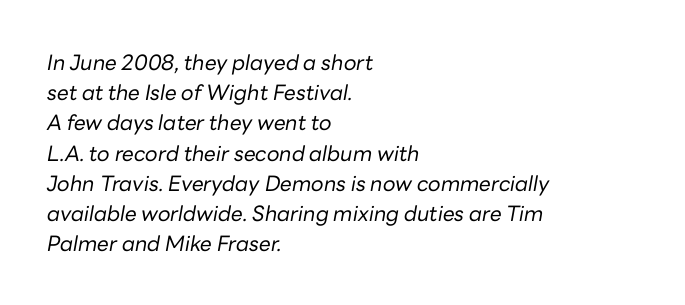
{"italic": "yes", "lean": "right", "slant_degrees": 10, "bold": "no", "underline": "no", "align": "left", "line_spacing": "normal", "line_spacing_ratio": 1.44, "letter_spacing": "normal", "letter_spacing_em": 0.0, "glyph_px": 21}
